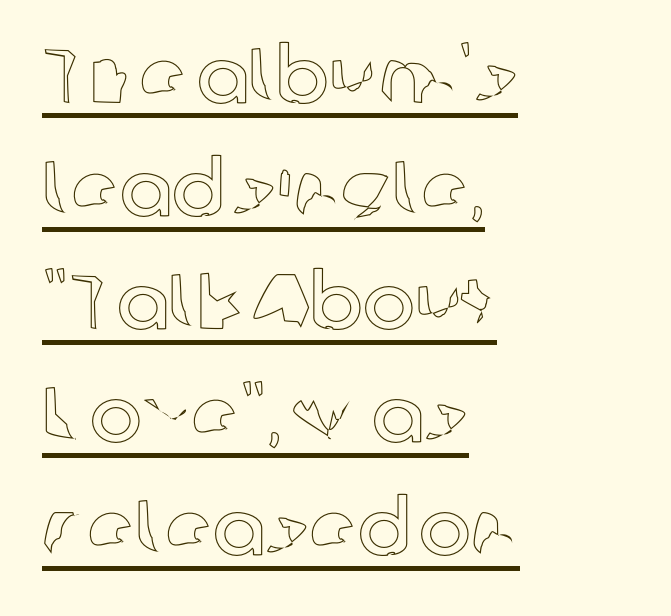
{"italic": "no", "width": "normal", "x_height": "medium", "monospaced": "no", "underline": "yes", "align": "left", "line_spacing": "normal", "line_spacing_ratio": 1.45, "letter_spacing": "normal", "letter_spacing_em": 0.0, "glyph_px": 78}
